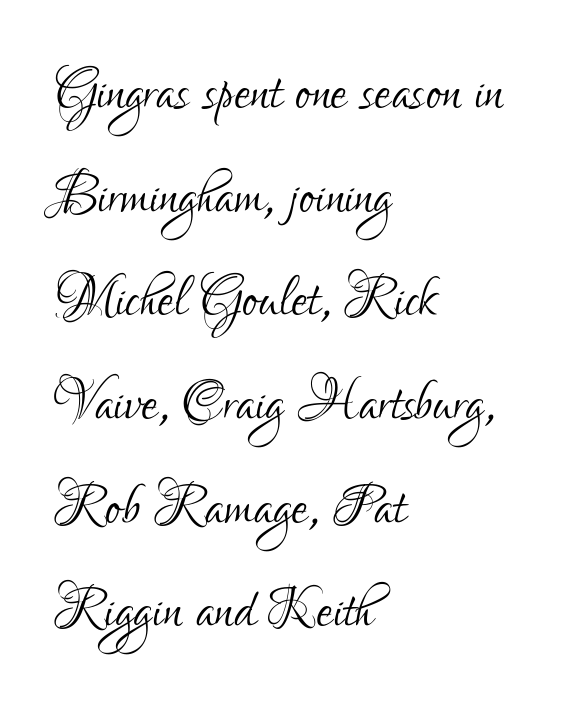
{"serif": "no", "bold": "no", "weight": "light", "width": "condensed", "stroke_contrast": "low", "x_height": "small", "monospaced": "no", "underline": "no", "align": "left", "line_spacing": "normal", "line_spacing_ratio": 1.42, "letter_spacing": "normal", "letter_spacing_em": 0.0, "glyph_px": 73}
